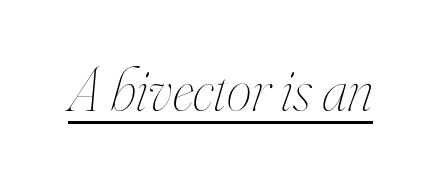
The letterforms sit shoulder to shoulder at normal distance. A continuous stroke trails under the words, as in a hyperlink. This is not heavy type; no bold has been used. Is this a fixed-width face? No — the glyphs have proportional, varying widths. Designer's note — italics engaged.
